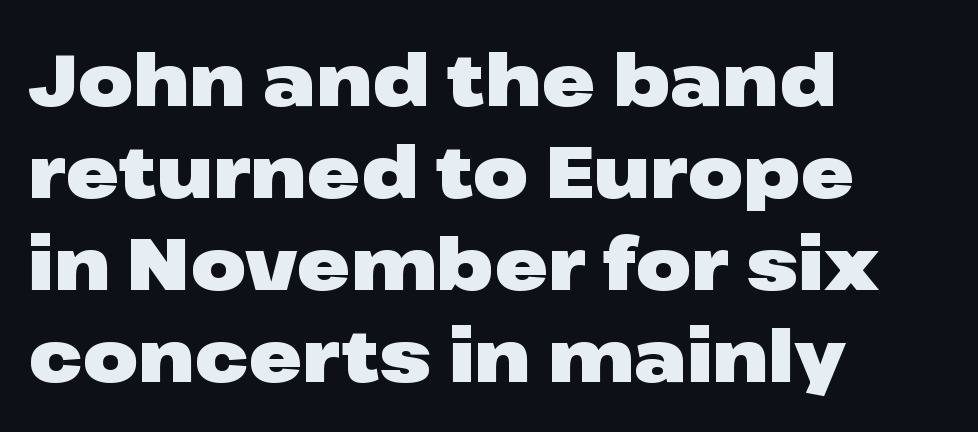
The passage shown is typeset with a sans-serif family. Each glyph is drawn with heavy, bold strokes. This sample has the flowing, uneven cadence of proportional lettering. Check the space under the baseline: it is left empty. Compared with typical paragraphs, the rows here are spaced about the same. Every character sits straight up, as roman type does.
